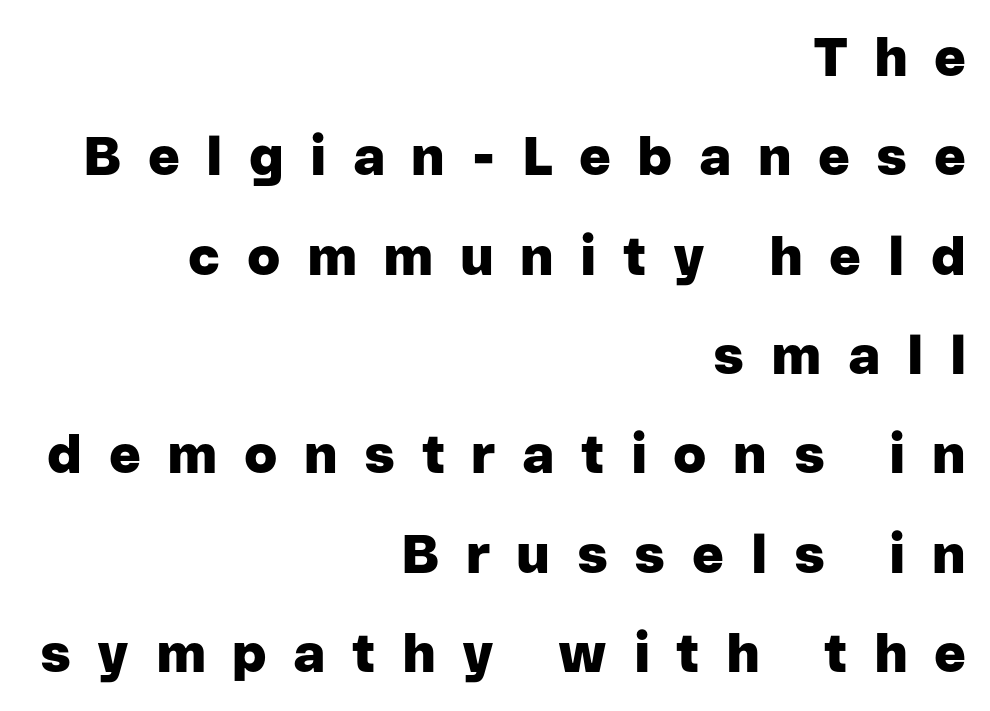
The image shows 54 px heavy sans-serif type, upright; set right-aligned, line spacing 1.84x, unusually wide letter spacing (+0.49 em), not underlined; low stroke contrast and a medium x-height.
